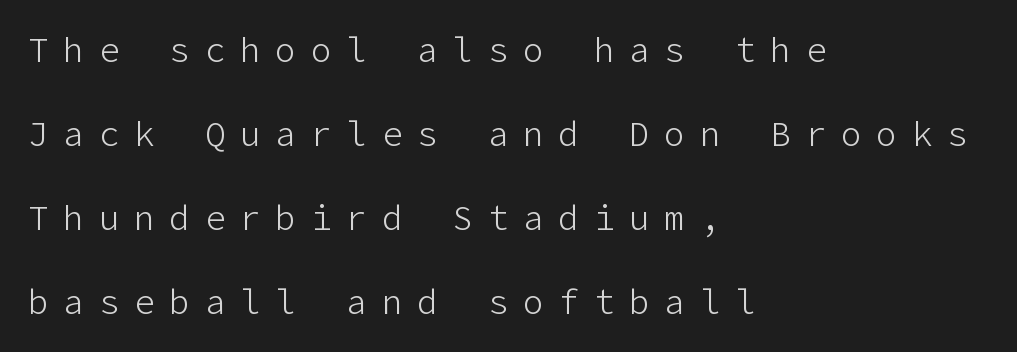
Q: Is the text bold? A: No.
Q: Is the text italic (slanted)? A: No, it is upright.
Q: Is the typeface a serif or a sans-serif typeface? A: Sans-serif.
Q: Is the text underlined? A: No.
Q: How is the paragraph aligned? A: Left-aligned.
Q: Is the spacing between letters normal or unusually wide? A: Unusually wide.
Q: Is the spacing between lines tight, normal or loose? A: Loose.
Q: Width (condensed, normal, or wide)? A: Normal.
Q: Stroke contrast? A: Low.
Q: x-height? A: Medium.
